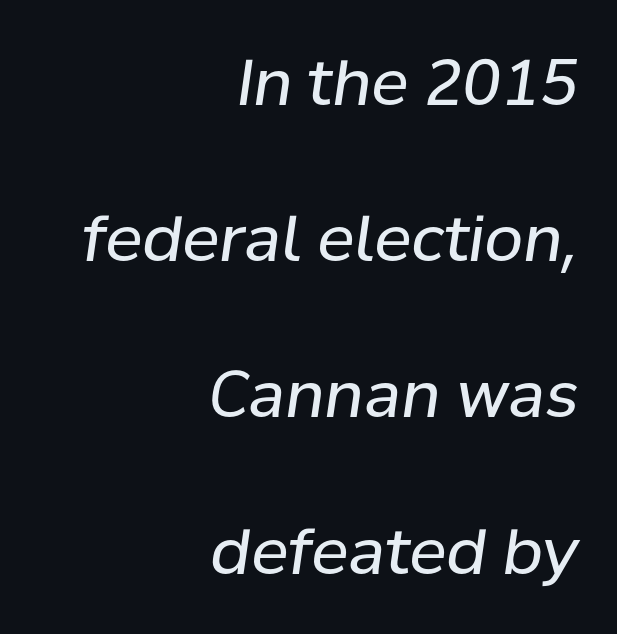
The image shows 63 px regular-weight type, italic (leaning right); set right-aligned, loose line spacing (2.48x), normal letter spacing, not underlined; low stroke contrast and a medium x-height.
